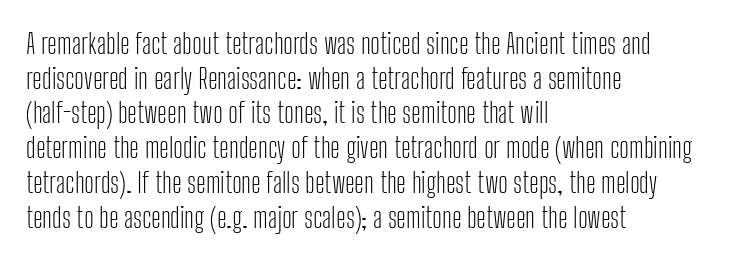
Q: Is the text bold? A: No.
Q: Is the text italic (slanted)? A: No, it is upright.
Q: Is the typeface a serif or a sans-serif typeface? A: Sans-serif.
Q: Is the text underlined? A: No.
Q: How is the paragraph aligned? A: Left-aligned.
Q: Is the spacing between letters normal or unusually wide? A: Normal.
Q: Width (condensed, normal, or wide)? A: Condensed.
Q: Stroke contrast? A: Low.
Q: x-height? A: Medium.
Q: Monospaced? A: No.
